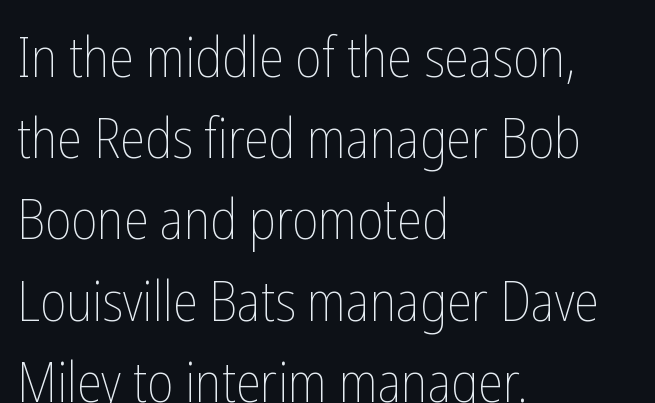
{"italic": "no", "bold": "no", "weight": "thin", "width": "condensed", "stroke_contrast": "low", "x_height": "medium", "monospaced": "no", "underline": "no", "align": "left", "line_spacing": "normal", "line_spacing_ratio": 1.45, "letter_spacing": "normal", "letter_spacing_em": 0.0, "glyph_px": 56}
